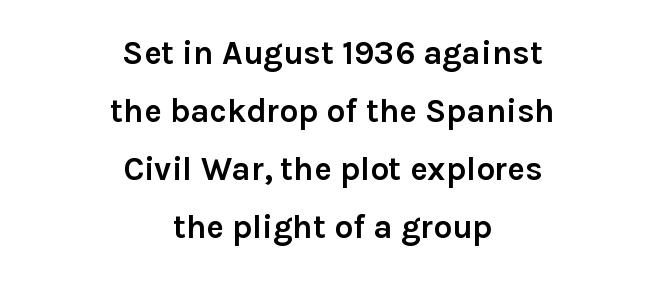
{"serif": "no", "italic": "no", "bold": "yes", "weight": "semibold", "width": "normal", "stroke_contrast": "low", "x_height": "medium", "monospaced": "no", "underline": "no", "align": "center", "line_spacing_ratio": 1.76, "letter_spacing": "normal", "letter_spacing_em": 0.0, "glyph_px": 33}
